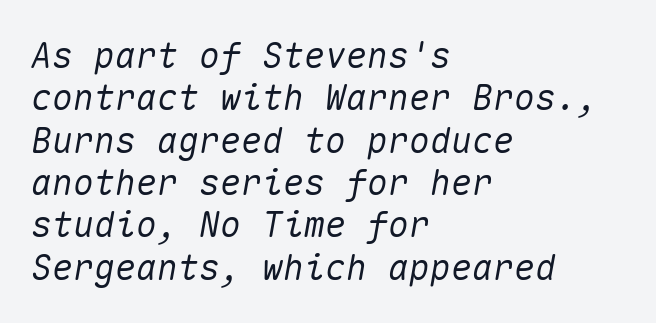
The image shows 35 px text type, italic (leaning right), monospaced; set left-aligned, line spacing 1.21x, normal letter spacing, not underlined; medium stroke contrast and a medium x-height.
